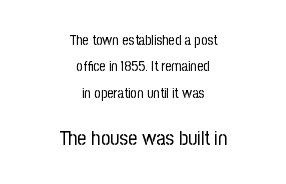
{"italic": "no", "bold": "no", "underline": "no", "align": "center", "line_spacing_ratio": 1.89, "letter_spacing": "normal", "letter_spacing_em": 0.0, "larger_block": "second", "size_ratio": 1.43, "glyph_px": 20}
